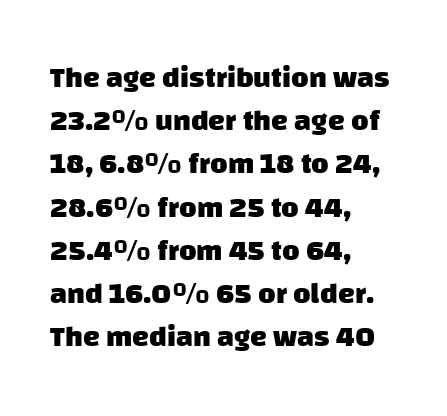
Every letter is thick-stroked: bold, no question. Proportional: the letters do not fall into vertical columns. Decoration check: the copy has no underline. The text was rendered using a sans face with plain stroke endings.
